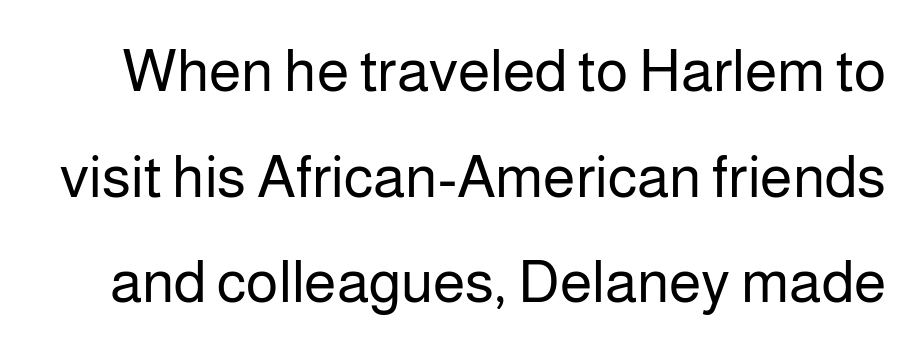
The passage shown is not underscored anywhere. The type is set solid horizontally, with unmodified tracking. Grotesque or geometric, the face here clearly has no serifs. Stroke mass is kept to a normal reading level or below. The letters advance in unequal steps, a hallmark of proportional type.
